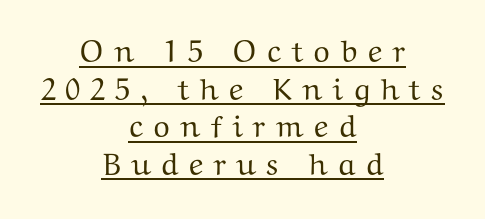
Q: Is the text italic (slanted)? A: No, it is upright.
Q: Is the typeface a serif or a sans-serif typeface? A: Serif.
Q: Is the text underlined? A: Yes.
Q: How is the paragraph aligned? A: Centered.
Q: Is the spacing between letters normal or unusually wide? A: Unusually wide.
Q: Width (condensed, normal, or wide)? A: Wide.
Q: Stroke contrast? A: Medium.
Q: x-height? A: Medium.
Q: Monospaced? A: No.
